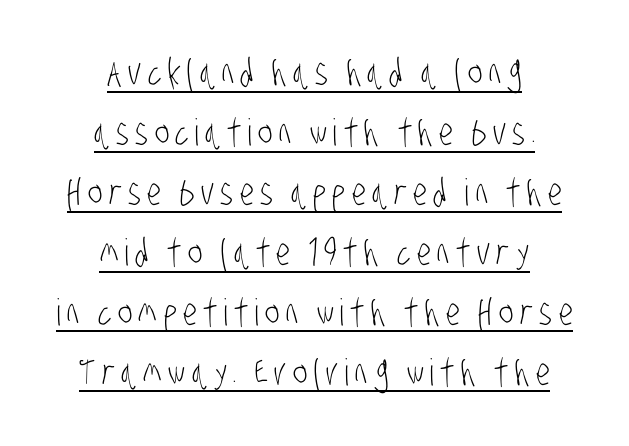
The image shows 37 px light, condensed sans-serif type; set centered, normal line spacing (1.62x), underlined; low stroke contrast and a large x-height.
